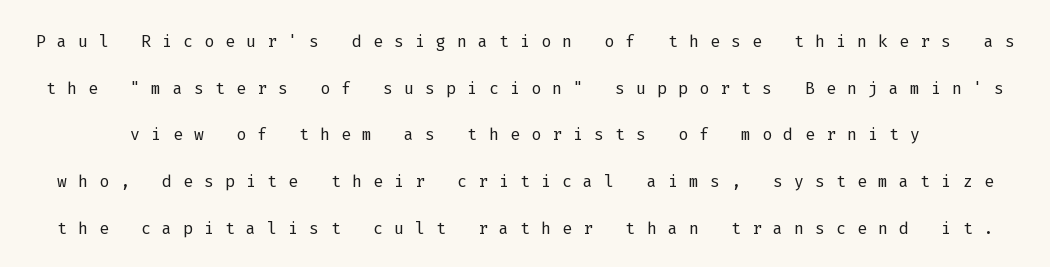
The image shows 23 px text type, upright; set loose line spacing (2.03x), unusually wide letter spacing (+0.49 em), not underlined.
